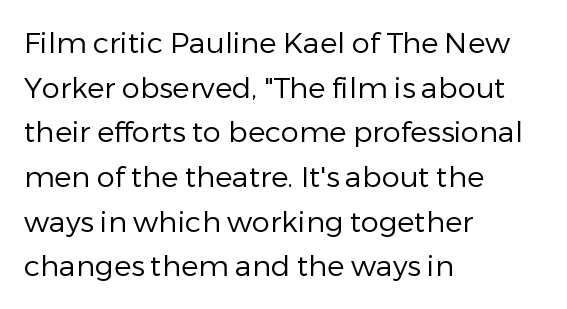
The image shows 29 px regular-weight sans-serif type, upright; set left-aligned, normal line spacing (1.54x), normal letter spacing, not underlined; low stroke contrast and a medium x-height.
